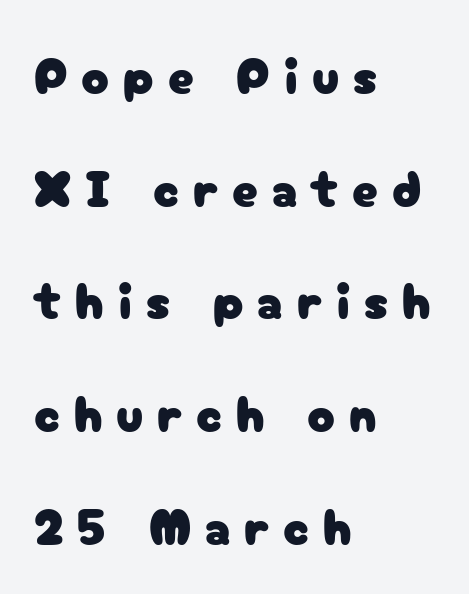
The image shows 51 px sans-serif type, upright; set left-aligned, loose line spacing (2.21x), unusually wide letter spacing (+0.27 em), not underlined; low stroke contrast and a medium x-height.
